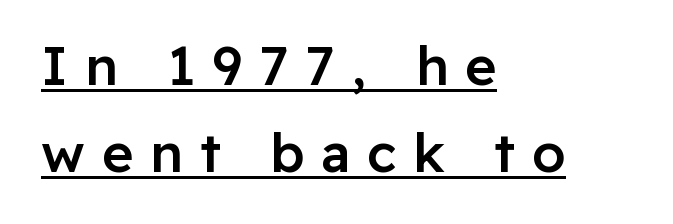
The image shows 54 px semibold sans-serif type, upright; set left-aligned, normal line spacing (1.61x), unusually wide letter spacing (+0.31 em), underlined; low stroke contrast and a medium x-height.
